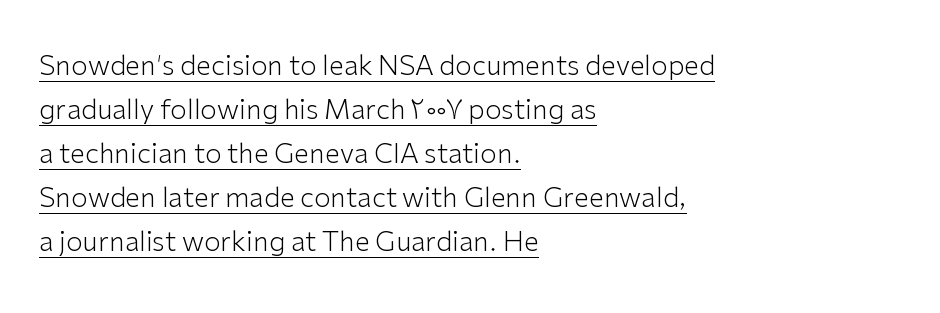
The image shows 27 px text type, upright; set left-aligned, normal line spacing (1.63x), normal letter spacing, underlined.
